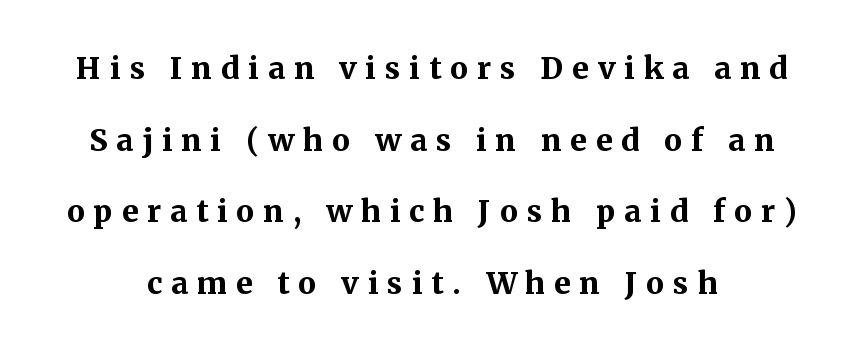
{"serif": "yes", "italic": "no", "bold": "yes", "weight": "bold", "width": "normal", "stroke_contrast": "medium", "x_height": "medium", "monospaced": "no", "underline": "no", "align": "center", "line_spacing": "loose", "line_spacing_ratio": 2.39, "letter_spacing": "wide", "letter_spacing_em": 0.3, "glyph_px": 30}
